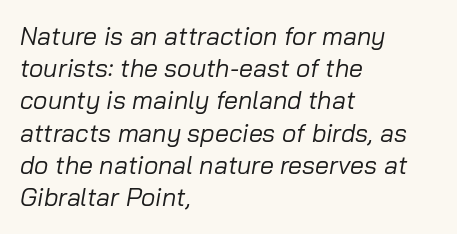
Q: Is the text bold? A: No.
Q: Is the text italic (slanted)? A: Yes, it leans right by about 10 degrees.
Q: Is the text underlined? A: No.
Q: How is the paragraph aligned? A: Left-aligned.
Q: Is the spacing between letters normal or unusually wide? A: Normal.
Q: Is the spacing between lines tight, normal or loose? A: Normal.
